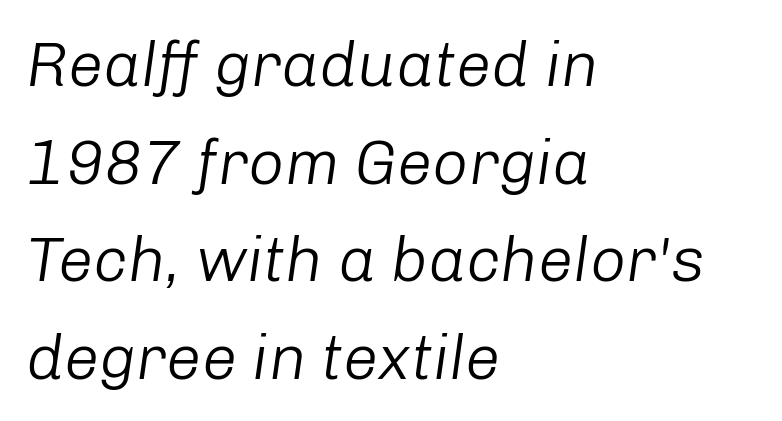
{"italic": "yes", "lean": "right", "slant_degrees": 8, "bold": "no", "weight": "light", "width": "normal", "stroke_contrast": "low", "x_height": "medium", "monospaced": "no", "underline": "no", "align": "left", "line_spacing": "normal", "line_spacing_ratio": 1.55, "letter_spacing": "normal", "letter_spacing_em": 0.0, "glyph_px": 63}
